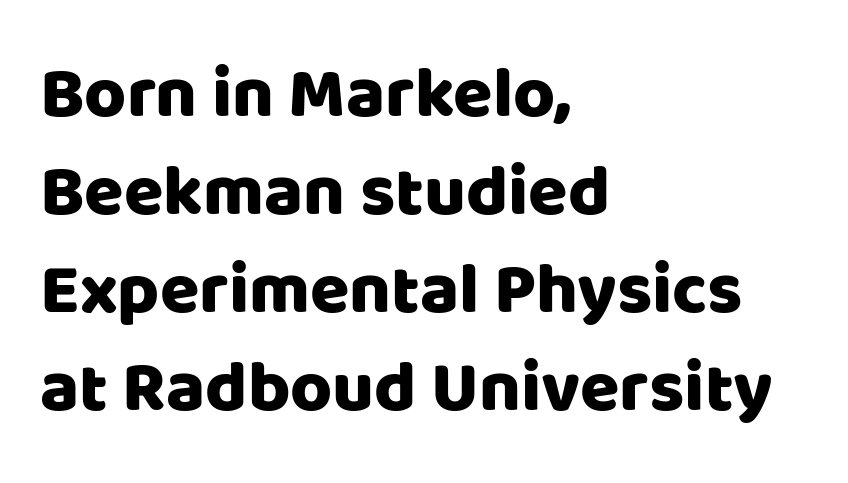
Q: Is the text italic (slanted)? A: No, it is upright.
Q: Is the typeface a serif or a sans-serif typeface? A: Sans-serif.
Q: Is the text underlined? A: No.
Q: How is the paragraph aligned? A: Left-aligned.
Q: Is the spacing between letters normal or unusually wide? A: Normal.
Q: Is the spacing between lines tight, normal or loose? A: Normal.
Q: Width (condensed, normal, or wide)? A: Normal.
Q: Stroke contrast? A: Low.
Q: x-height? A: Large.
Q: Monospaced? A: No.
